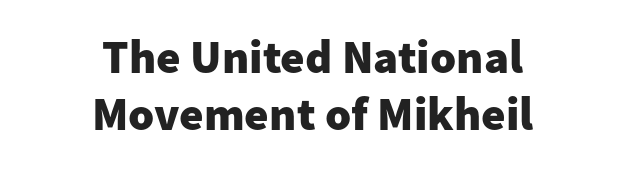
Q: Is the text bold? A: Yes.
Q: Is the text italic (slanted)? A: No, it is upright.
Q: Is the typeface a serif or a sans-serif typeface? A: Sans-serif.
Q: Is the text underlined? A: No.
Q: How is the paragraph aligned? A: Centered.
Q: Is the spacing between letters normal or unusually wide? A: Normal.
Q: Width (condensed, normal, or wide)? A: Normal.
Q: Stroke contrast? A: Low.
Q: x-height? A: Medium.
Q: Monospaced? A: No.
